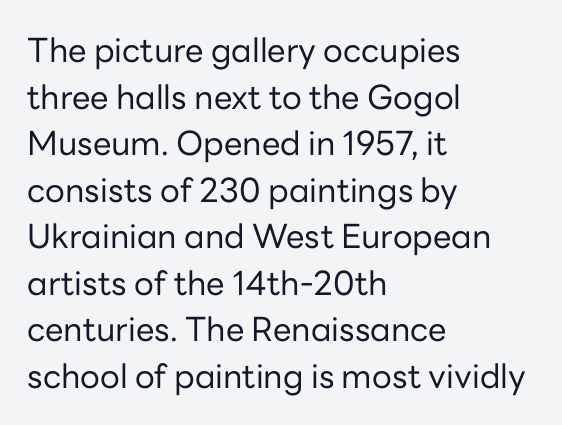
The image shows 33 px regular-weight sans-serif type, upright; set left-aligned, normal line spacing (1.41x), normal letter spacing, not underlined; low stroke contrast and a medium x-height.
